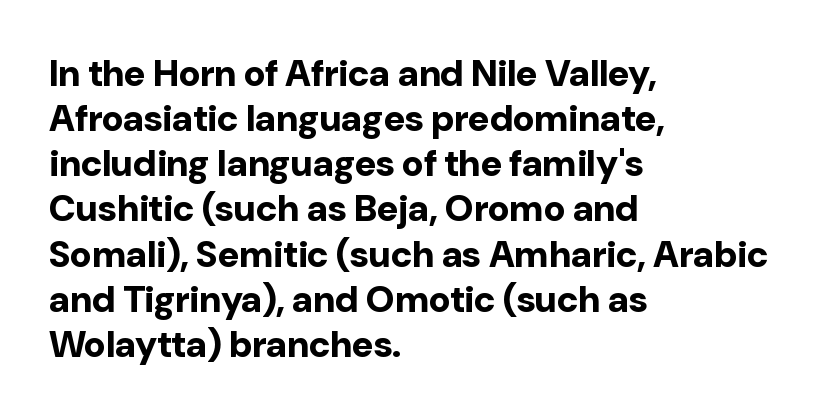
Q: Is the text bold? A: Yes.
Q: Is the text italic (slanted)? A: No, it is upright.
Q: Is the typeface a serif or a sans-serif typeface? A: Sans-serif.
Q: Is the text underlined? A: No.
Q: How is the paragraph aligned? A: Left-aligned.
Q: Is the spacing between letters normal or unusually wide? A: Normal.
Q: Width (condensed, normal, or wide)? A: Normal.
Q: Stroke contrast? A: Low.
Q: x-height? A: Medium.
Q: Monospaced? A: No.
